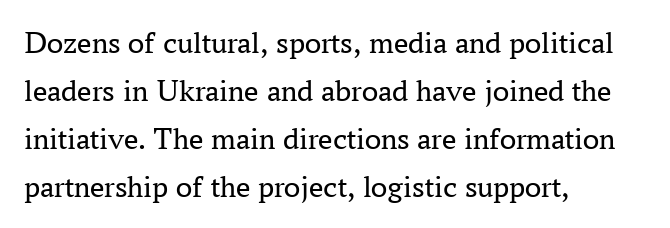
Q: Is the text bold? A: No.
Q: Is the text italic (slanted)? A: No, it is upright.
Q: Is the typeface a serif or a sans-serif typeface? A: Serif.
Q: Is the text underlined? A: No.
Q: How is the paragraph aligned? A: Left-aligned.
Q: Is the spacing between letters normal or unusually wide? A: Normal.
Q: Is the spacing between lines tight, normal or loose? A: Normal.
Q: Width (condensed, normal, or wide)? A: Normal.
Q: Stroke contrast? A: Medium.
Q: x-height? A: Medium.
Q: Monospaced? A: No.
